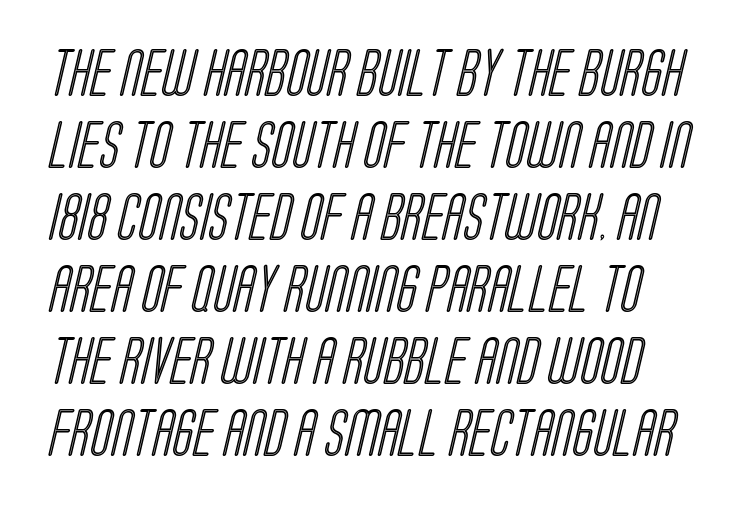
The rows are spaced the way most documents space them. The type is set solid horizontally, with unmodified tracking. Character widths vary here, with narrow letters taking less room than wide ones. The glyphs are unaccompanied by any horizontal stroke below them.
